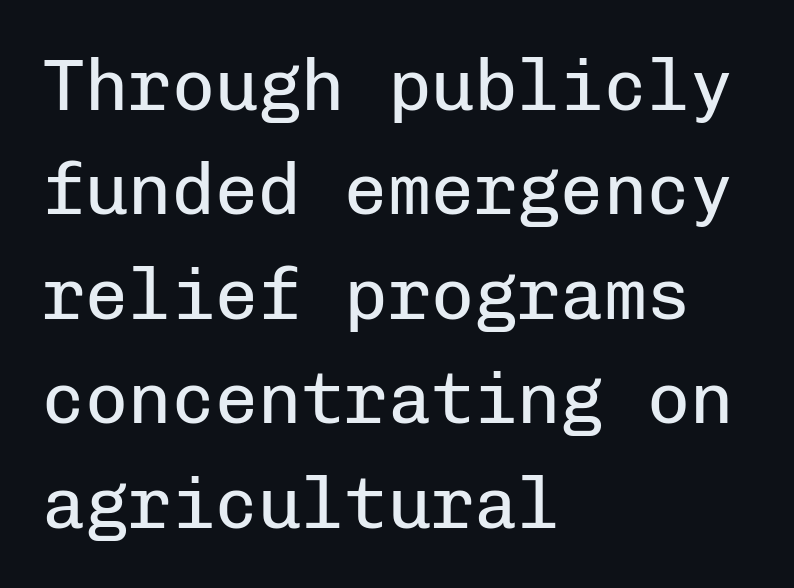
{"serif": "no", "italic": "no", "bold": "no", "weight": "regular", "width": "normal", "stroke_contrast": "low", "x_height": "medium", "monospaced": "yes", "underline": "no", "align": "left", "line_spacing": "normal", "line_spacing_ratio": 1.45, "letter_spacing": "normal", "letter_spacing_em": 0.0, "glyph_px": 72}
